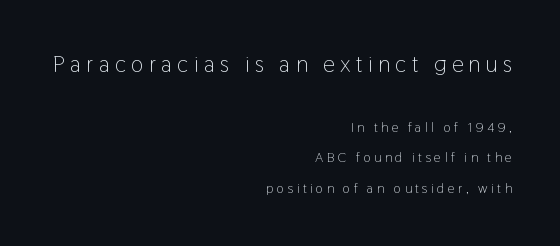
{"italic": "no", "bold": "no", "underline": "no", "align": "right", "line_spacing": "loose", "line_spacing_ratio": 2.18, "letter_spacing": "wide", "letter_spacing_em": 0.24, "larger_block": "first", "size_ratio": 1.64, "glyph_px": 23}
